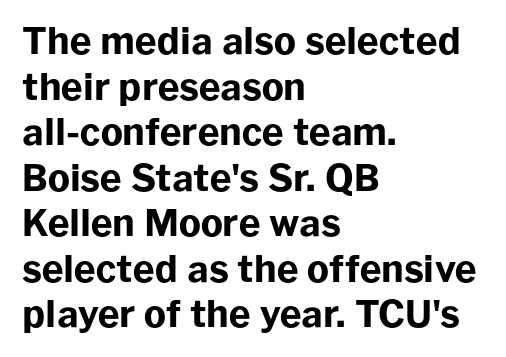
{"serif": "no", "italic": "no", "bold": "yes", "weight": "bold", "width": "normal", "stroke_contrast": "low", "x_height": "medium", "monospaced": "no", "underline": "no", "align": "left", "line_spacing_ratio": 1.23, "letter_spacing": "normal", "letter_spacing_em": 0.0, "glyph_px": 37}
